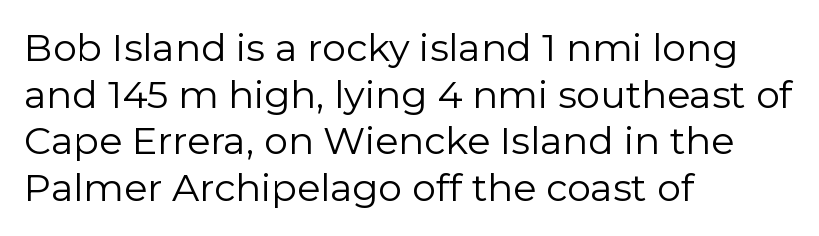
Q: Is the text bold? A: No.
Q: Is the text italic (slanted)? A: No, it is upright.
Q: Is the typeface a serif or a sans-serif typeface? A: Sans-serif.
Q: Is the text underlined? A: No.
Q: How is the paragraph aligned? A: Left-aligned.
Q: Is the spacing between letters normal or unusually wide? A: Normal.
Q: Width (condensed, normal, or wide)? A: Normal.
Q: Stroke contrast? A: Low.
Q: x-height? A: Medium.
Q: Monospaced? A: No.
